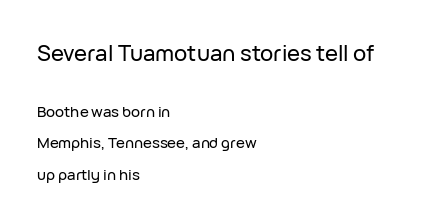
The image shows 22 px text type, upright; set left-aligned, loose line spacing (2.1x), normal letter spacing, not underlined; the first (top) block is 1.47x larger.
